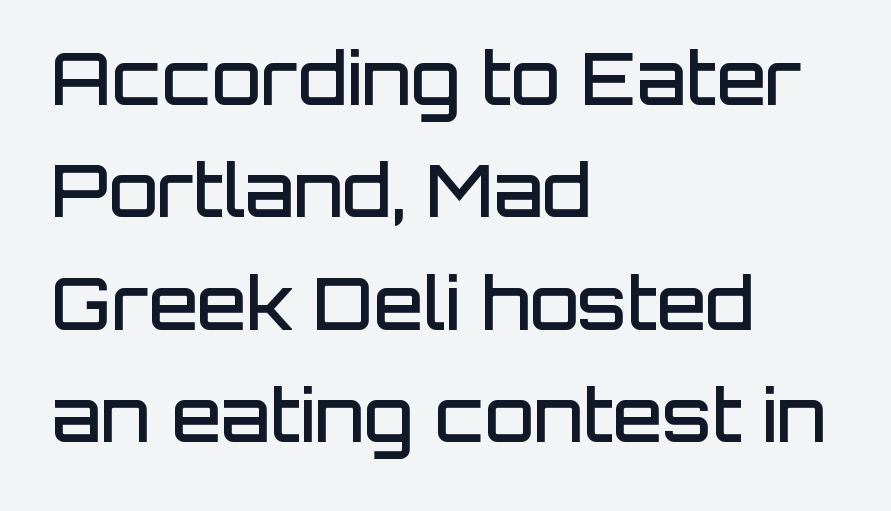
These lines were composed using upright roman letters. Anything drawn beneath the words? Only blank space. This sample is left-justified, so line endings fall wherever the words run out. Is there much room between lines? A standard amount, neither cramped nor airy.
